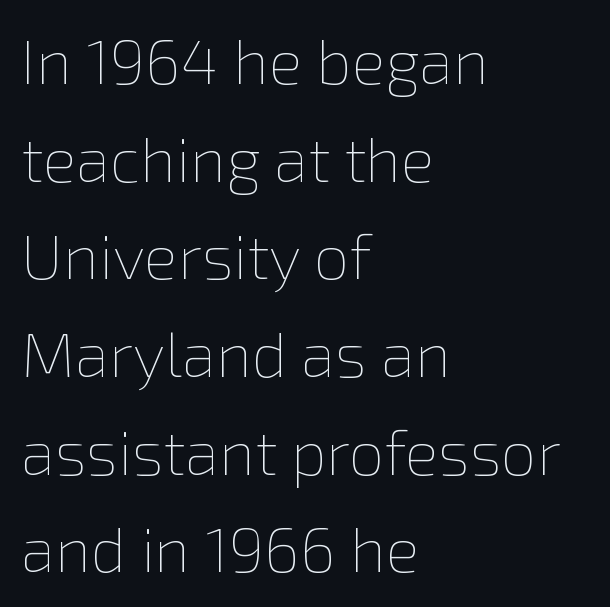
Q: Is the text bold? A: No.
Q: Is the text italic (slanted)? A: No, it is upright.
Q: Is the text underlined? A: No.
Q: How is the paragraph aligned? A: Left-aligned.
Q: Is the spacing between letters normal or unusually wide? A: Normal.
Q: Is the spacing between lines tight, normal or loose? A: Normal.
Q: Width (condensed, normal, or wide)? A: Normal.
Q: Stroke contrast? A: Low.
Q: x-height? A: Medium.
Q: Monospaced? A: No.
